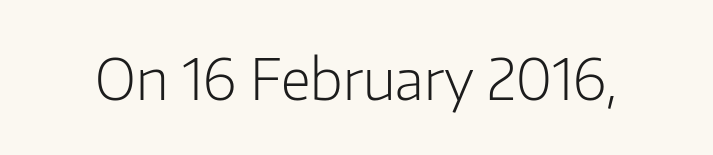
The image shows 56 px light sans-serif type, upright; set normal letter spacing, not underlined; low stroke contrast and a medium x-height.
